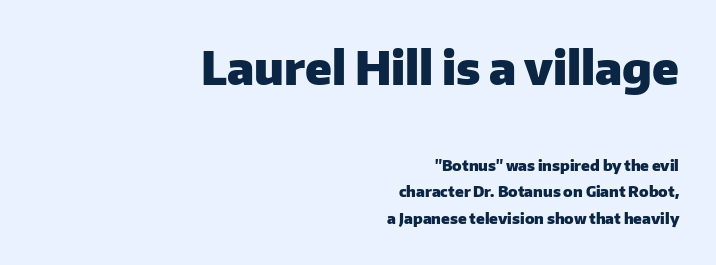
The image shows 46 px heavy sans-serif type, upright; set right-aligned, line spacing 1.76x, normal letter spacing, not underlined; the first (top) block is 3.07x larger; low stroke contrast and a medium x-height.
